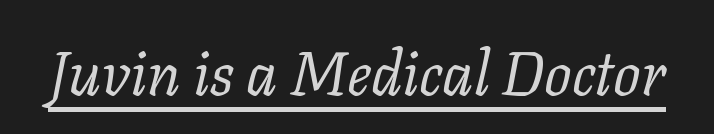
Q: Is the text bold? A: No.
Q: Is the text italic (slanted)? A: Yes, it leans right by about 11 degrees.
Q: Is the typeface a serif or a sans-serif typeface? A: Serif.
Q: Is the text underlined? A: Yes.
Q: Is the spacing between letters normal or unusually wide? A: Normal.
Q: Width (condensed, normal, or wide)? A: Normal.
Q: Stroke contrast? A: Low.
Q: x-height? A: Medium.
Q: Monospaced? A: No.
